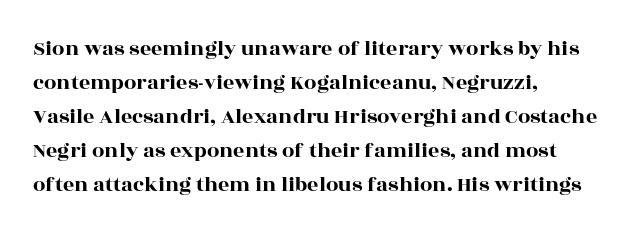
Students, observe: this is what conventionally led text looks like. This sample uses an upright cut, with every glyph sitting square on the baseline. A clean baseline with only descenders dipping below it. Each word holds together tightly as a unit, with standard inter-letter gaps.
